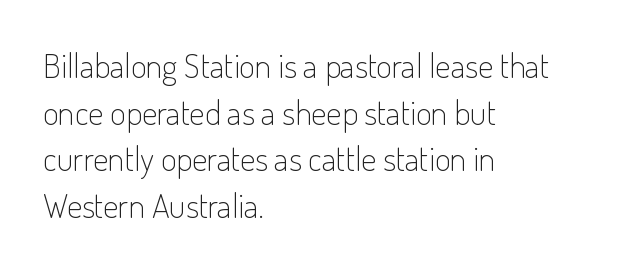
The glyphs are unaccompanied by any horizontal stroke below them. The typography opts for an upright posture over an oblique one. Stems and bowls with no extra thickness — not bold. One-word summary of the alignment: left. The glyphs in this specimen are sans serif. Letter spacing: default.
